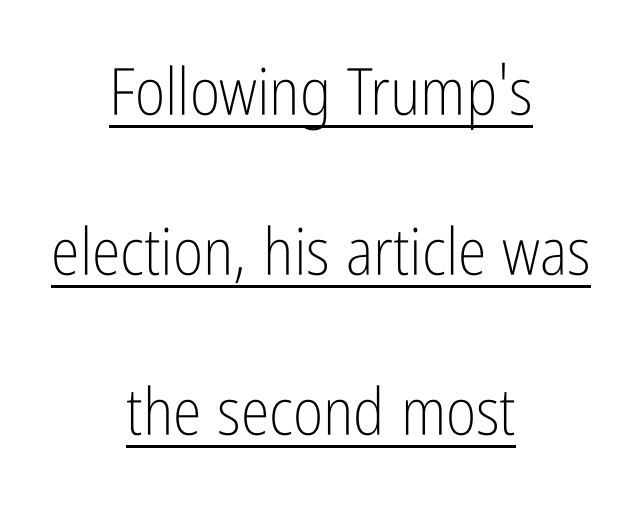
The typesetter has applied underlining to the passage shown. These glyphs show unthickened strokes, regular width or finer. Spacing between characters is what you'd get straight out of the box. Teacher's note: observe the equal gaps on both sides — that is centered alignment.
